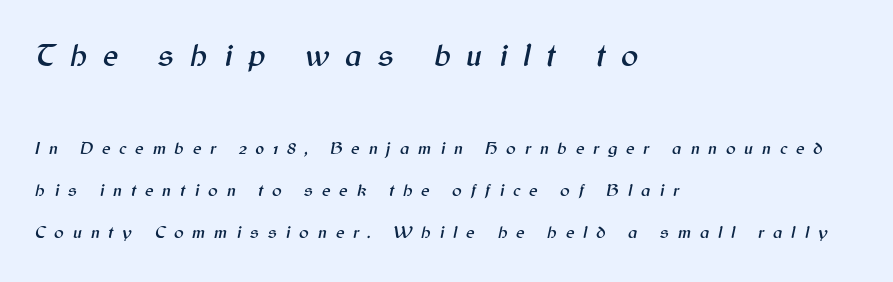
Q: Is the text italic (slanted)? A: Yes, it leans right by about 12 degrees.
Q: Is the text underlined? A: No.
Q: How is the paragraph aligned? A: Left-aligned.
Q: Is the spacing between letters normal or unusually wide? A: Unusually wide.
Q: Is the spacing between lines tight, normal or loose? A: Loose.
Q: Which block of text is set in a larger size, the first (top) or the second (bottom)? A: The first (top) one.
Q: Width (condensed, normal, or wide)? A: Normal.
Q: Stroke contrast? A: Medium.
Q: x-height? A: Medium.
Q: Monospaced? A: No.
